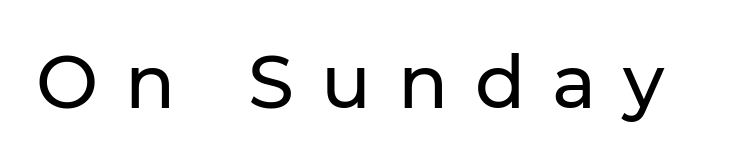
The image shows 74 px sans-serif type, upright; set unusually wide letter spacing (+0.36 em), not underlined; low stroke contrast and a medium x-height.
